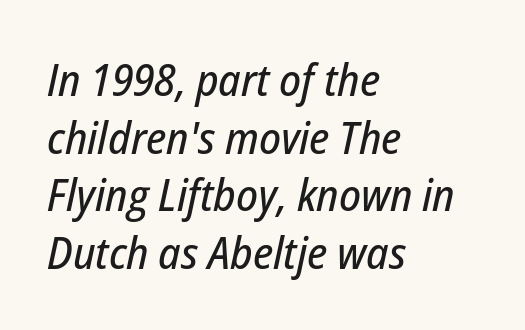
The image shows 45 px condensed type, italic (leaning right); set left-aligned, normal line spacing (1.28x), normal letter spacing, not underlined; low stroke contrast and a medium x-height.
